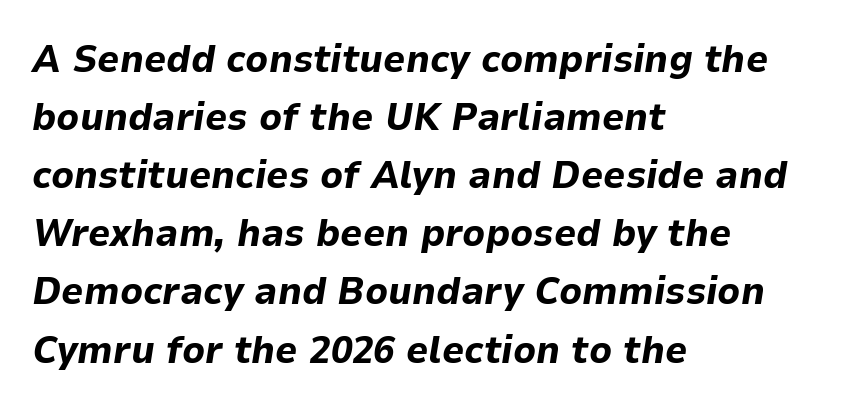
{"italic": "yes", "lean": "right", "slant_degrees": 9, "bold": "yes", "weight": "bold", "width": "normal", "stroke_contrast": "low", "x_height": "medium", "monospaced": "no", "underline": "no", "align": "left", "line_spacing": "normal", "line_spacing_ratio": 1.49, "letter_spacing": "normal", "letter_spacing_em": 0.0, "glyph_px": 39}
